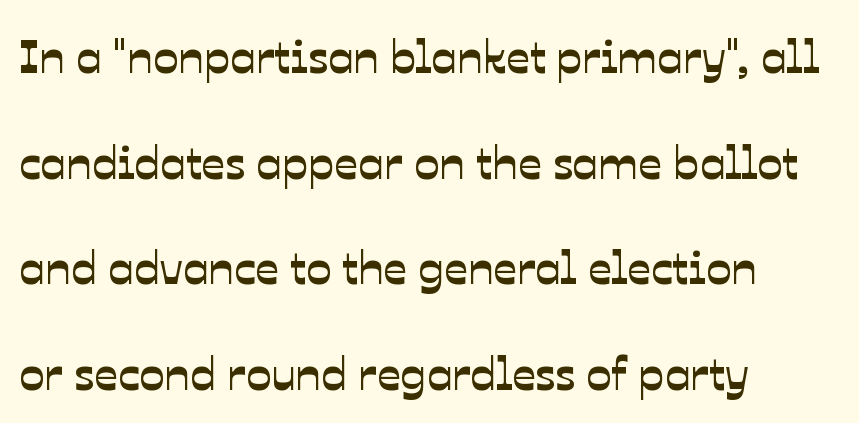
Q: Is the typeface a serif or a sans-serif typeface? A: Sans-serif.
Q: Is the text underlined? A: No.
Q: How is the paragraph aligned? A: Left-aligned.
Q: Is the spacing between letters normal or unusually wide? A: Normal.
Q: Is the spacing between lines tight, normal or loose? A: Loose.
Q: Width (condensed, normal, or wide)? A: Normal.
Q: Stroke contrast? A: Low.
Q: x-height? A: Medium.
Q: Monospaced? A: No.
